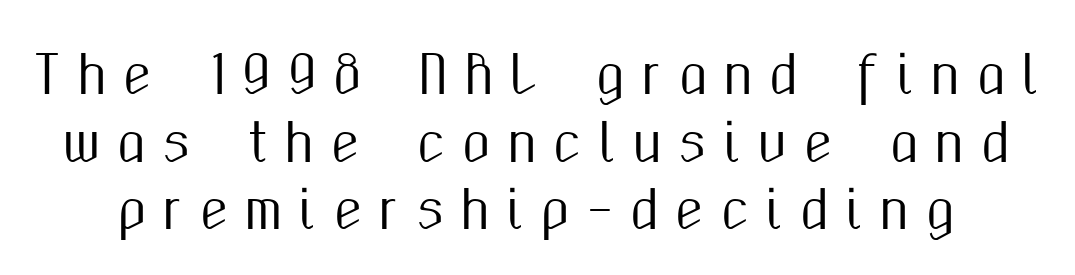
Q: Is the text italic (slanted)? A: No, it is upright.
Q: Is the typeface a serif or a sans-serif typeface? A: Sans-serif.
Q: Is the text underlined? A: No.
Q: Is the spacing between letters normal or unusually wide? A: Unusually wide.
Q: Is the spacing between lines tight, normal or loose? A: Normal.
Q: Width (condensed, normal, or wide)? A: Condensed.
Q: Stroke contrast? A: Medium.
Q: x-height? A: Medium.
Q: Monospaced? A: No.
